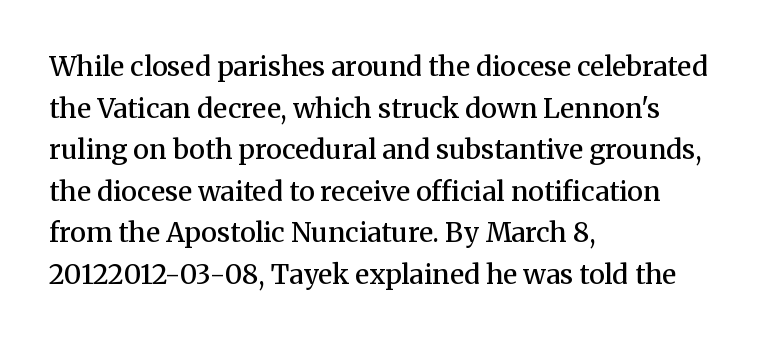
Q: Is the text bold? A: Semi-bold.
Q: Is the text italic (slanted)? A: No, it is upright.
Q: Is the text underlined? A: No.
Q: How is the paragraph aligned? A: Left-aligned.
Q: Is the spacing between letters normal or unusually wide? A: Normal.
Q: Is the spacing between lines tight, normal or loose? A: Normal.
